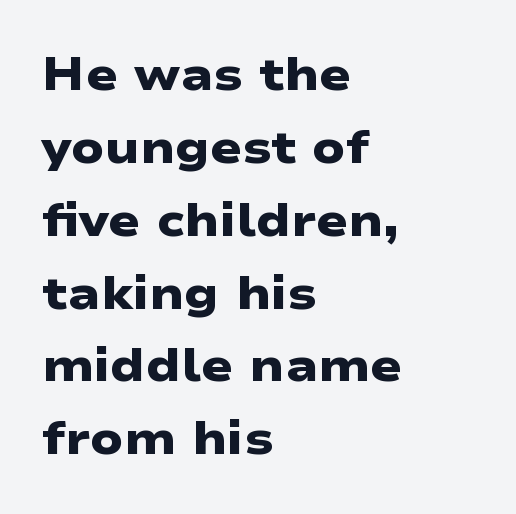
{"serif": "no", "bold": "yes", "weight": "heavy", "width": "wide", "stroke_contrast": "low", "x_height": "medium", "monospaced": "no", "underline": "no", "align": "left", "line_spacing": "normal", "line_spacing_ratio": 1.55, "letter_spacing": "normal", "letter_spacing_em": 0.0, "glyph_px": 47}
